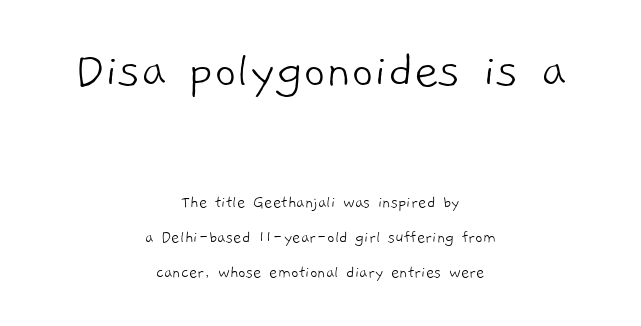
The image shows 54 px light sans-serif type; set centered, loose line spacing (1.97x), normal letter spacing, not underlined; the first (top) block is 3.0x larger; low stroke contrast and a medium x-height.
